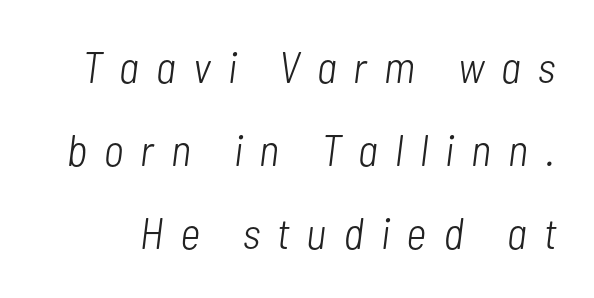
The image shows 44 px light, condensed type, italic (leaning right); set line spacing 1.89x, unusually wide letter spacing (+0.39 em), not underlined; low stroke contrast and a medium x-height.
